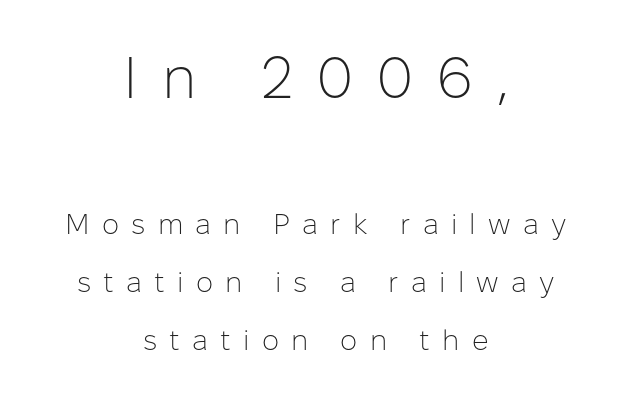
{"serif": "no", "italic": "no", "bold": "no", "weight": "light", "width": "normal", "stroke_contrast": "low", "x_height": "medium", "monospaced": "no", "underline": "no", "align": "center", "line_spacing": "loose", "line_spacing_ratio": 2.0, "letter_spacing": "wide", "letter_spacing_em": 0.42, "larger_block": "first", "size_ratio": 2.0, "glyph_px": 58}
